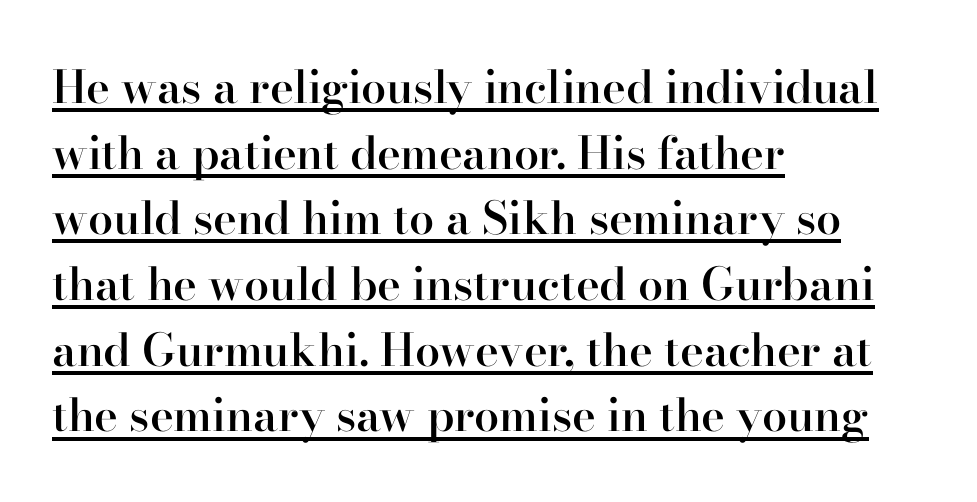
{"serif": "yes", "italic": "no", "bold": "semi", "weight": "semibold", "width": "normal", "stroke_contrast": "high", "x_height": "small", "monospaced": "no", "underline": "yes", "align": "left", "line_spacing": "normal", "line_spacing_ratio": 1.46, "letter_spacing": "normal", "letter_spacing_em": 0.0, "glyph_px": 45}
